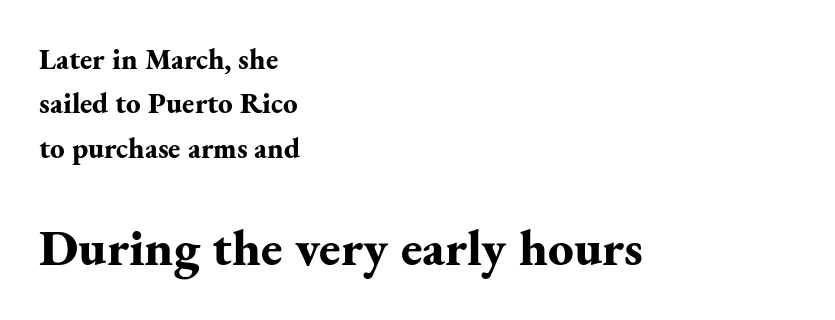
Q: Is the text bold? A: Yes.
Q: Is the text italic (slanted)? A: No, it is upright.
Q: Is the typeface a serif or a sans-serif typeface? A: Serif.
Q: Is the text underlined? A: No.
Q: How is the paragraph aligned? A: Left-aligned.
Q: Is the spacing between letters normal or unusually wide? A: Normal.
Q: Is the spacing between lines tight, normal or loose? A: Normal.
Q: Which block of text is set in a larger size, the first (top) or the second (bottom)? A: The second (bottom) one.
Q: Width (condensed, normal, or wide)? A: Normal.
Q: Stroke contrast? A: Medium.
Q: x-height? A: Small.
Q: Monospaced? A: No.
